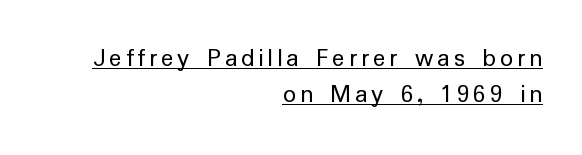
Q: Is the text bold? A: No.
Q: Is the text italic (slanted)? A: No, it is upright.
Q: Is the text underlined? A: Yes.
Q: How is the paragraph aligned? A: Right-aligned.
Q: Is the spacing between lines tight, normal or loose? A: Normal.
